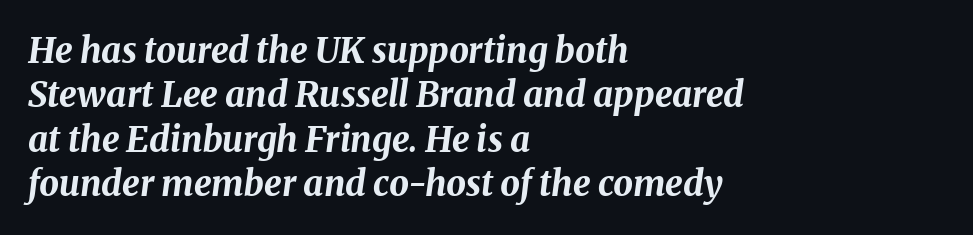
{"italic": "yes", "lean": "right", "slant_degrees": 8, "bold": "yes", "weight": "bold", "width": "normal", "stroke_contrast": "medium", "x_height": "medium", "monospaced": "no", "underline": "no", "align": "left", "line_spacing": "normal", "line_spacing_ratio": 1.27, "letter_spacing": "normal", "letter_spacing_em": 0.0, "glyph_px": 35}
